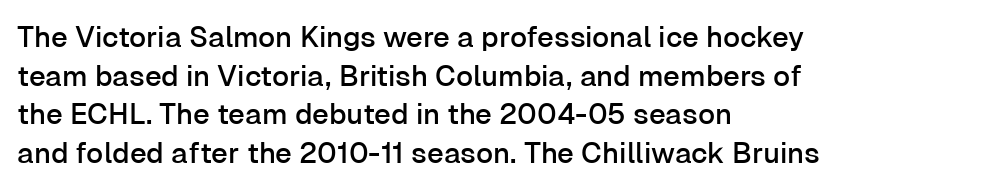
{"serif": "no", "italic": "no", "width": "normal", "stroke_contrast": "low", "x_height": "medium", "monospaced": "no", "underline": "no", "align": "left", "line_spacing": "normal", "line_spacing_ratio": 1.33, "letter_spacing": "normal", "letter_spacing_em": 0.0, "glyph_px": 29}
